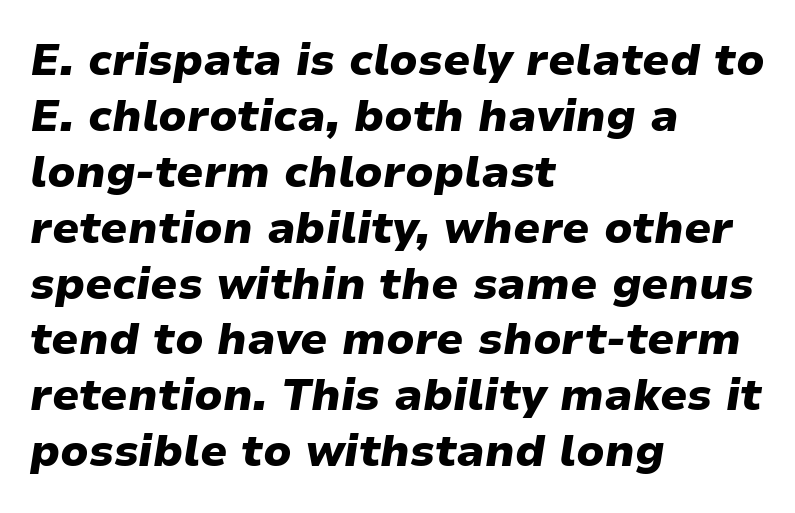
{"italic": "yes", "lean": "right", "slant_degrees": 9, "bold": "yes", "weight": "heavy", "width": "normal", "stroke_contrast": "low", "x_height": "medium", "monospaced": "no", "underline": "no", "align": "left", "line_spacing": "normal", "line_spacing_ratio": 1.27, "letter_spacing": "normal", "letter_spacing_em": 0.0, "glyph_px": 44}
